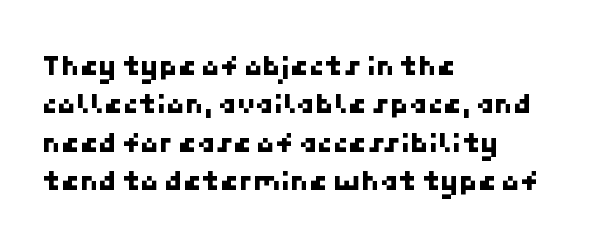
Letter spacing: default. In terms of letterform style, serifs are entirely absent. The zone under the glyphs is completely vacant. Leading matches the norm, producing a regular column.
